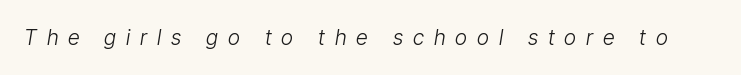
Q: Is the text bold? A: No.
Q: Is the text italic (slanted)? A: Yes, it leans right by about 9 degrees.
Q: Is the text underlined? A: No.
Q: Is the spacing between letters normal or unusually wide? A: Unusually wide.
